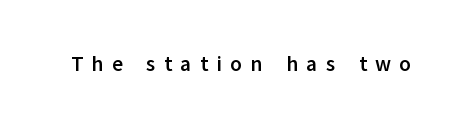
{"italic": "no", "bold": "yes", "underline": "no", "letter_spacing": "wide", "letter_spacing_em": 0.4, "glyph_px": 21}
